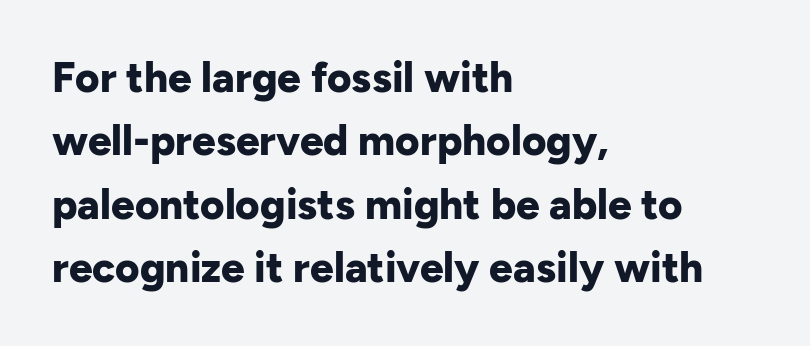
Q: Is the text bold? A: Yes.
Q: Is the text italic (slanted)? A: No, it is upright.
Q: Is the typeface a serif or a sans-serif typeface? A: Sans-serif.
Q: Is the text underlined? A: No.
Q: How is the paragraph aligned? A: Left-aligned.
Q: Is the spacing between letters normal or unusually wide? A: Normal.
Q: Is the spacing between lines tight, normal or loose? A: Normal.
Q: Width (condensed, normal, or wide)? A: Normal.
Q: Stroke contrast? A: Low.
Q: x-height? A: Medium.
Q: Monospaced? A: No.
